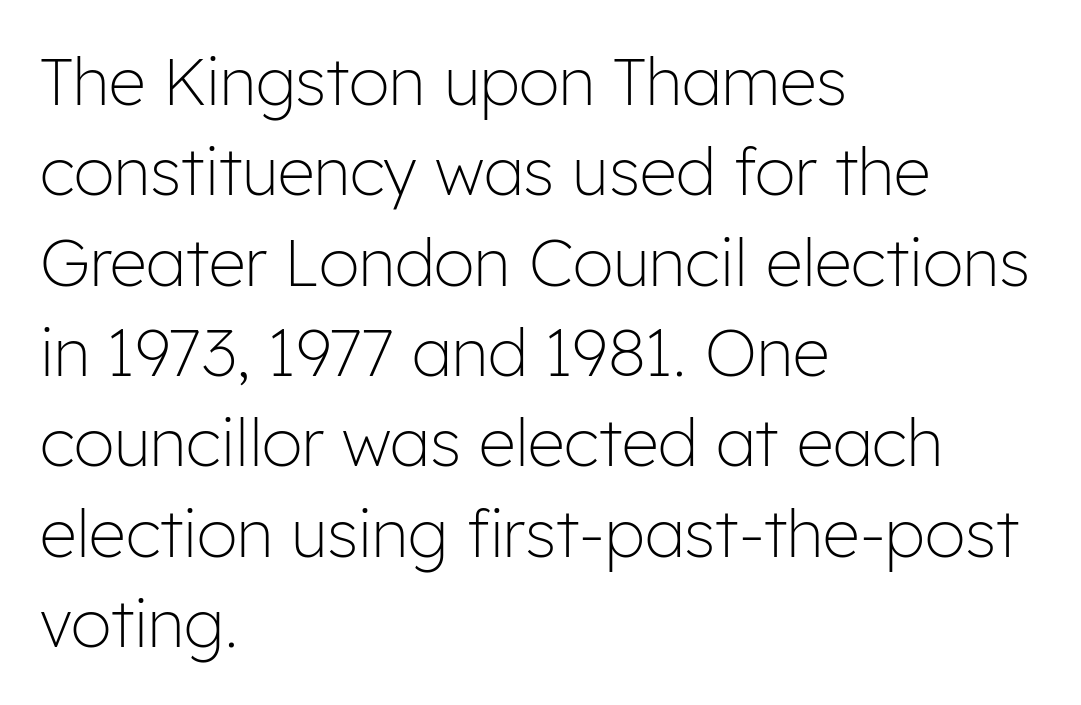
The image shows 65 px light sans-serif type, upright; set left-aligned, normal line spacing (1.39x), normal letter spacing, not underlined; low stroke contrast and a medium x-height.
